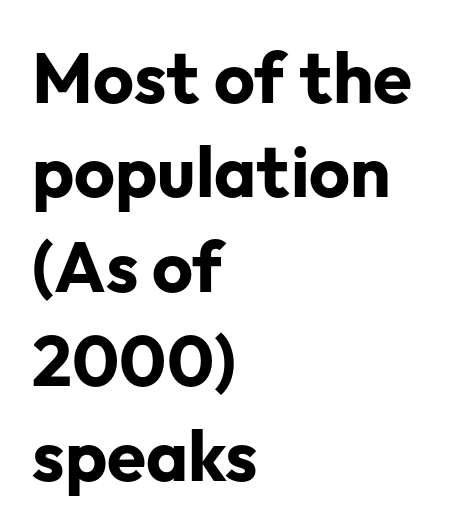
The setting favours the left margin, as ordinary paragraphs usually do. The letters stand upright; this is a roman face. Decoration check: the copy has no underline. Compared with typical body copy, the letter spacing here is the same.
